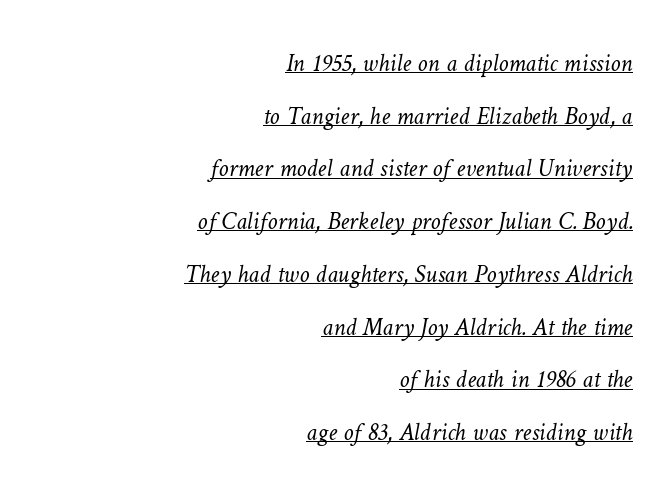
Q: Is the text bold? A: No.
Q: Is the text underlined? A: Yes.
Q: How is the paragraph aligned? A: Right-aligned.
Q: Is the spacing between letters normal or unusually wide? A: Normal.
Q: Is the spacing between lines tight, normal or loose? A: Loose.
